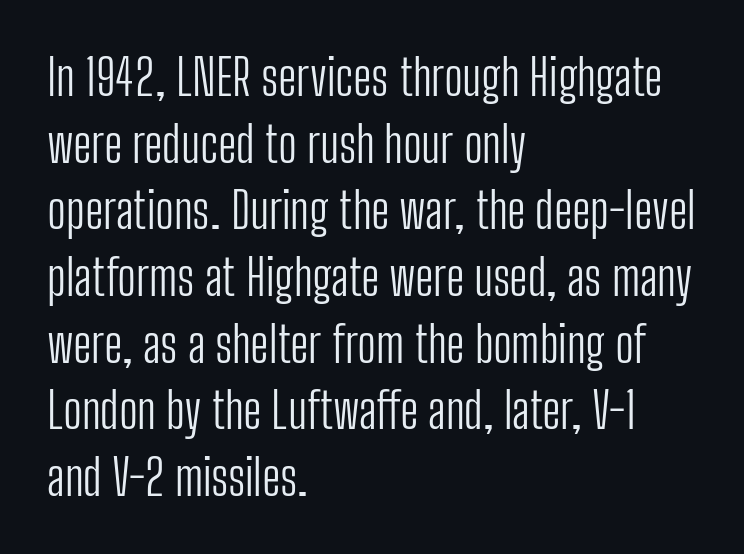
The words here are not underlined. Every character sits straight up, as roman type does. Is this a fixed-width face? No — the glyphs have proportional, varying widths. Quick note: interline space is typical. Heft: none added — not bold.
